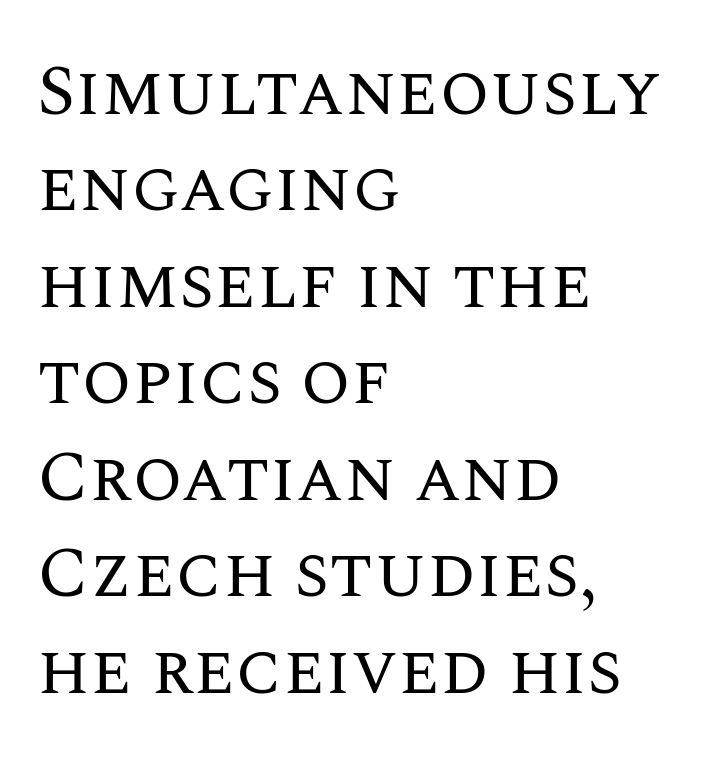
Q: Is the text bold? A: No.
Q: Is the text italic (slanted)? A: No, it is upright.
Q: Is the text underlined? A: No.
Q: How is the paragraph aligned? A: Left-aligned.
Q: Is the spacing between letters normal or unusually wide? A: Normal.
Q: Is the spacing between lines tight, normal or loose? A: Normal.
Q: Width (condensed, normal, or wide)? A: Normal.
Q: Stroke contrast? A: Medium.
Q: x-height? A: Large.
Q: Monospaced? A: No.
